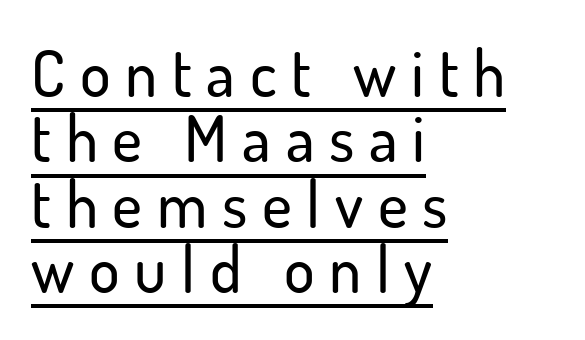
This rendering features underlined lettering. The axis of the letterforms is exactly vertical. Left-aligned paragraph, ragged on the right. This sample has the flowing, uneven cadence of proportional lettering.
